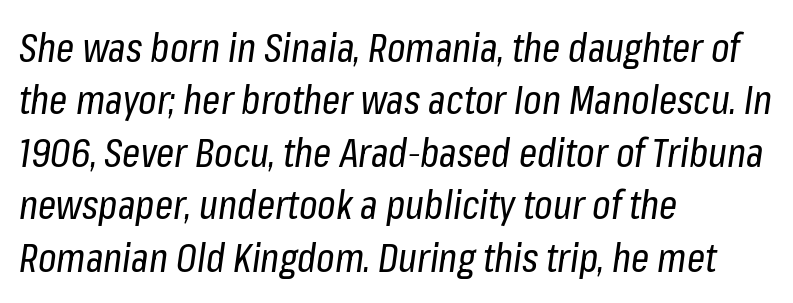
{"italic": "yes", "lean": "right", "slant_degrees": 8, "bold": "no", "weight": "regular", "width": "condensed", "stroke_contrast": "low", "x_height": "medium", "monospaced": "no", "underline": "no", "align": "left", "line_spacing": "normal", "line_spacing_ratio": 1.31, "letter_spacing": "normal", "letter_spacing_em": 0.0, "glyph_px": 40}
